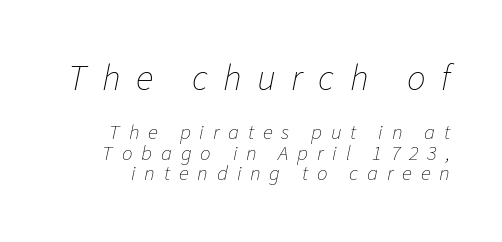
{"italic": "yes", "lean": "right", "slant_degrees": 11, "bold": "no", "weight": "thin", "width": "normal", "stroke_contrast": "low", "x_height": "medium", "monospaced": "no", "underline": "no", "line_spacing": "tight", "line_spacing_ratio": 0.97, "letter_spacing": "wide", "letter_spacing_em": 0.42, "larger_block": "first", "size_ratio": 1.76, "glyph_px": 37}
